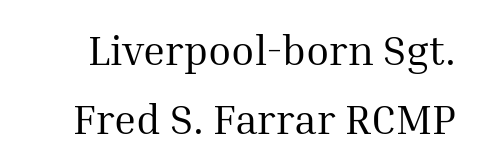
The image shows 42 px regular-weight serif type, upright; set normal line spacing (1.64x), normal letter spacing, not underlined; medium stroke contrast and a medium x-height.
